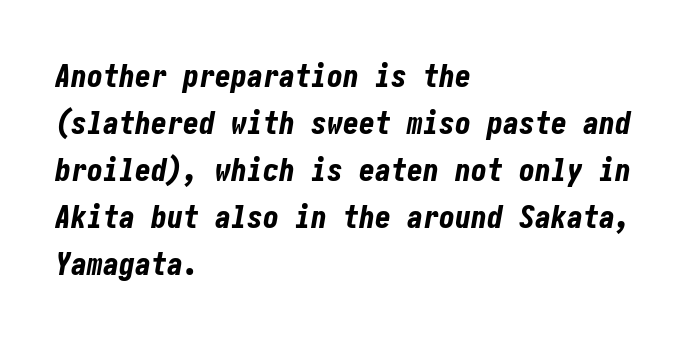
Horizontal bands of white between lines are of average thickness. Decoration check: the copy has no underline. Tracking here is standard; glyphs follow each other at the usual distance. It's the slanting kind of type.
